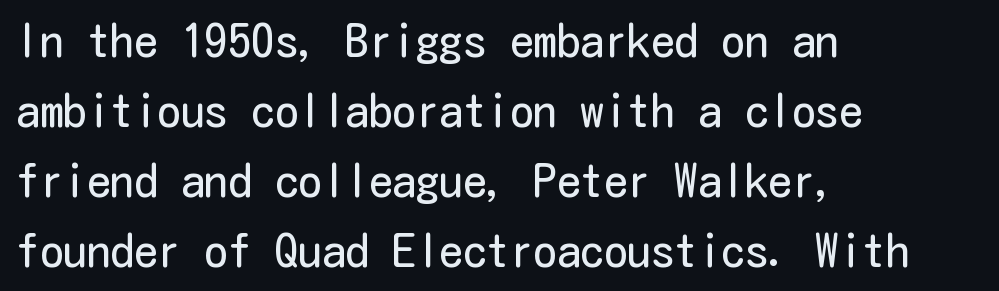
The image shows 47 px regular-weight, condensed sans-serif type, upright; set left-aligned, normal line spacing (1.49x), normal letter spacing, not underlined; low stroke contrast and a medium x-height.
